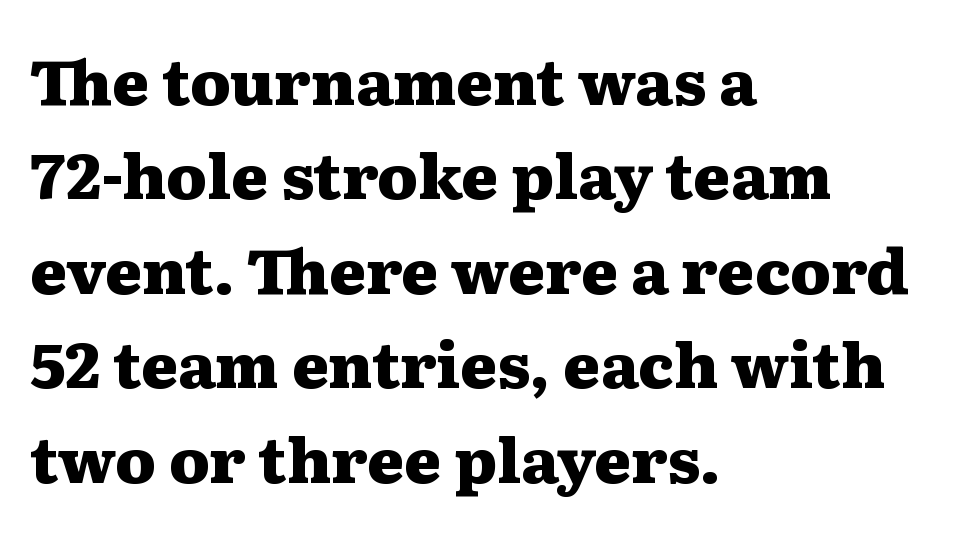
Q: Is the text bold? A: Yes.
Q: Is the text italic (slanted)? A: No, it is upright.
Q: Is the typeface a serif or a sans-serif typeface? A: Serif.
Q: Is the text underlined? A: No.
Q: How is the paragraph aligned? A: Left-aligned.
Q: Is the spacing between letters normal or unusually wide? A: Normal.
Q: Is the spacing between lines tight, normal or loose? A: Normal.
Q: Width (condensed, normal, or wide)? A: Wide.
Q: Stroke contrast? A: Medium.
Q: x-height? A: Medium.
Q: Monospaced? A: No.
